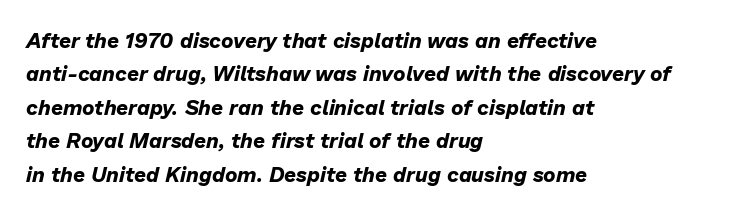
On the weight axis this lands at bold, roughly 700. Horizontally, the lines are justified to the leading edge only. Vertical spacing — default. Plain, unruled lines of type. Compared with typical body copy, the letter spacing here is the same.
